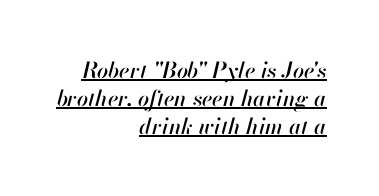
The axis of the letterforms is tilted away from vertical. Line endings align vertically; line beginnings do not. Whoever set this chose a conventional vertical rhythm. Honestly, the underline is the first thing you notice here. The passage shown has conventional tracking throughout.
